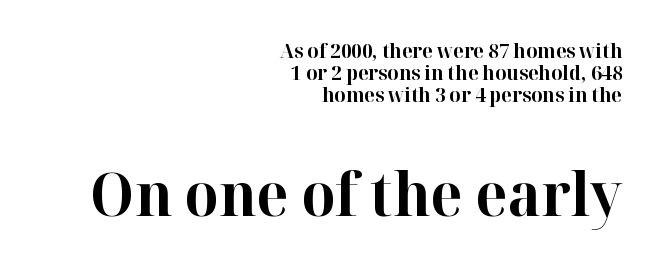
All the whitespace from short lines collects on the left. The leading is snug, giving the passage a crowded texture. Is this a fixed-width face? No — the glyphs have proportional, varying widths. Underline: absent. These two chunks differ in scale, with the bottom chunk taking the larger measure. Tall strokes in this sample are plumb rather than angled.
